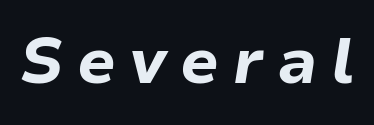
{"italic": "yes", "lean": "right", "slant_degrees": 9, "bold": "yes", "weight": "bold", "width": "normal", "stroke_contrast": "low", "x_height": "medium", "monospaced": "no", "underline": "no", "letter_spacing": "wide", "letter_spacing_em": 0.22, "glyph_px": 63}
